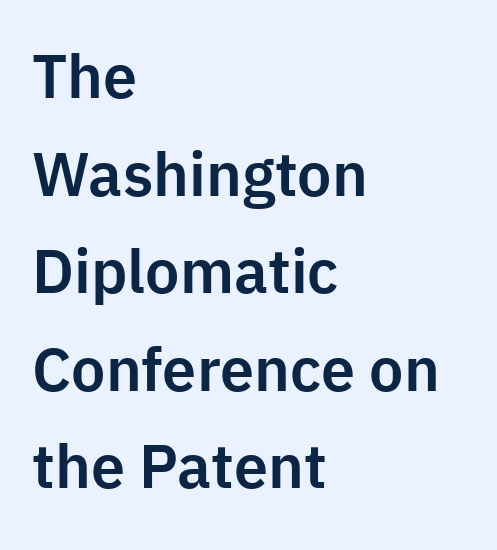
The image shows 61 px sans-serif type, upright; set left-aligned, normal line spacing (1.6x), normal letter spacing, not underlined; low stroke contrast and a medium x-height.
